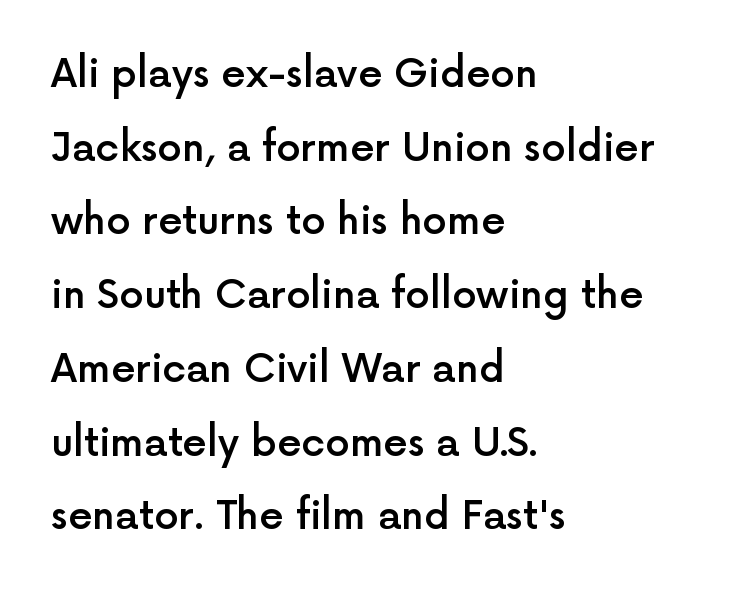
Strokes here are thickened, but only to semibold level. Font category for this specimen: sans-serif. The gap between lines stays unmarked. Each letter keeps its own natural width here, so spacing adapts to shape.
